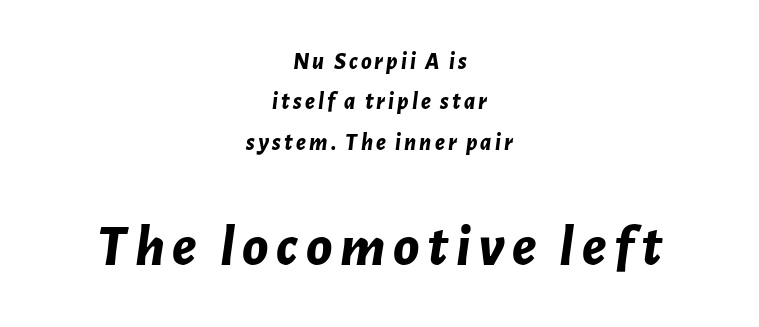
Size contrast runs from small at the top to large at the bottom. Casual observation: everything's sitting right in the middle. Glance below the letters and you will spot only blank space. Character widths vary here, with narrow letters taking less room than wide ones.
